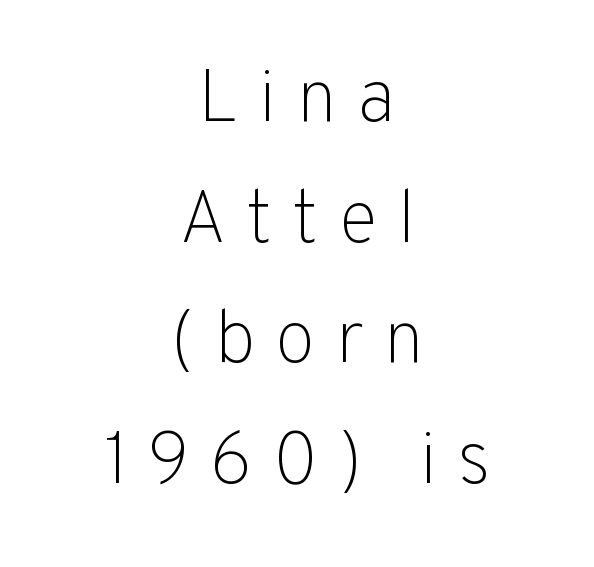
The lines in this sample share a center point and differ in where they start and stop. This sample has the flowing, uneven cadence of proportional lettering. Letters rest on an invisible, unmarked baseline. The type is letterspaced generously, with wide tracking. Weight: not bold — regular or lighter.
